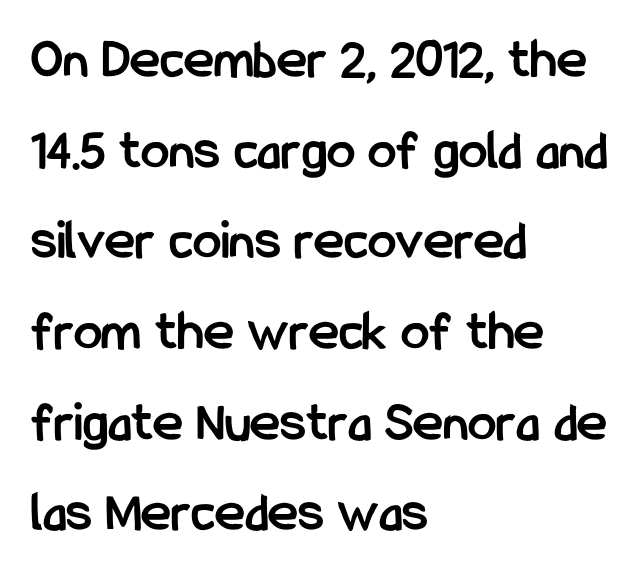
Q: Is the text bold? A: Yes.
Q: Is the text italic (slanted)? A: No, it is upright.
Q: Is the typeface a serif or a sans-serif typeface? A: Sans-serif.
Q: Is the text underlined? A: No.
Q: How is the paragraph aligned? A: Left-aligned.
Q: Is the spacing between letters normal or unusually wide? A: Normal.
Q: Is the spacing between lines tight, normal or loose? A: Normal.
Q: Width (condensed, normal, or wide)? A: Condensed.
Q: Stroke contrast? A: Low.
Q: x-height? A: Medium.
Q: Monospaced? A: No.
